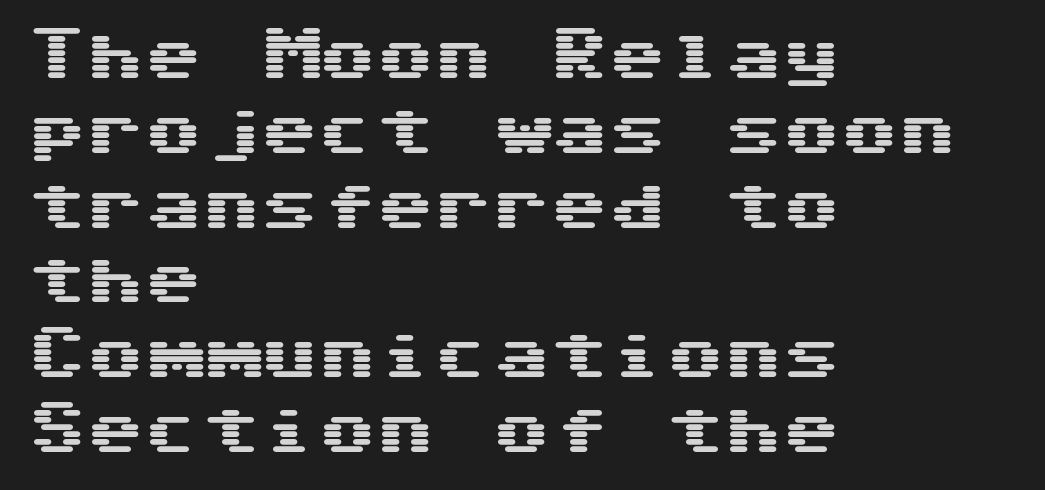
The designer left line spacing at the default. The type family on display is of the sans-serif kind. A student would call this left alignment; a typographer would say flush left, rag right. These lines were composed using upright roman letters. The strip under each line holds only bare page.
